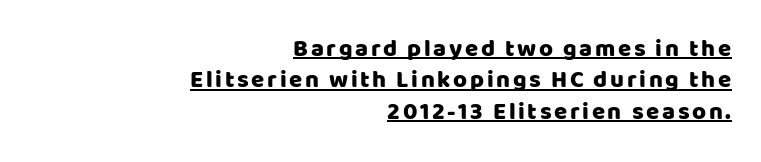
The image shows 24 px text type, upright; set right-aligned, normal line spacing (1.31x), underlined.
